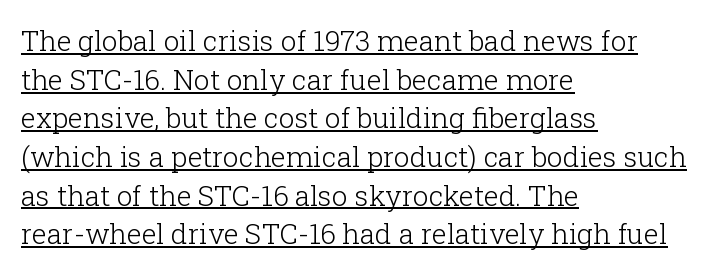
The image shows 28 px light serif type, upright; set left-aligned, normal line spacing (1.38x), normal letter spacing, underlined; low stroke contrast and a medium x-height.
